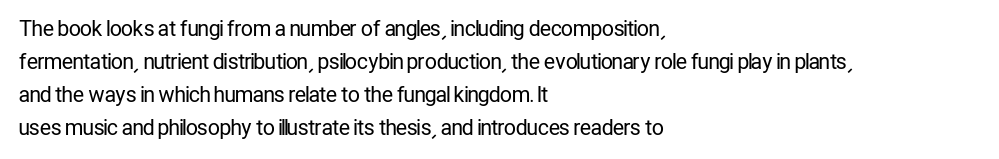
The image shows 21 px text type, upright; set left-aligned, normal line spacing (1.57x), normal letter spacing, not underlined.
